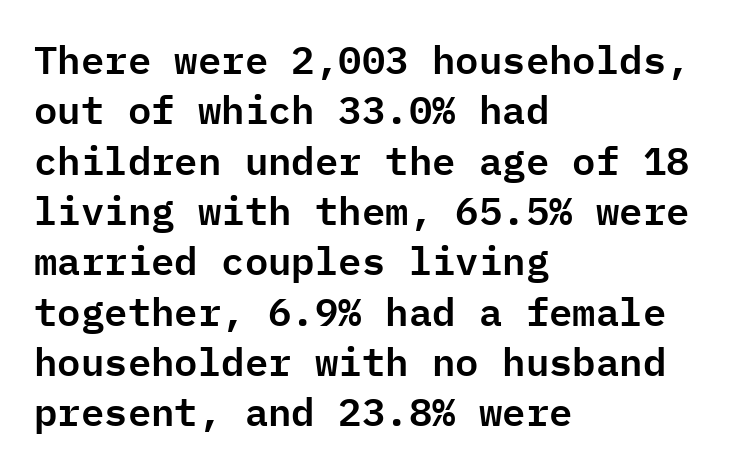
The image shows 39 px sans-serif type, upright, monospaced; set left-aligned, normal line spacing (1.29x), normal letter spacing, not underlined; low stroke contrast and a medium x-height.
